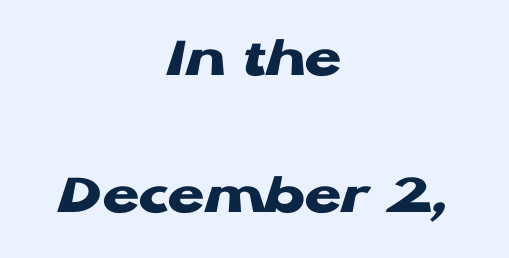
Q: Is the text bold? A: Yes.
Q: Is the text italic (slanted)? A: No, it is upright.
Q: Is the typeface a serif or a sans-serif typeface? A: Sans-serif.
Q: Is the text underlined? A: No.
Q: How is the paragraph aligned? A: Centered.
Q: Is the spacing between letters normal or unusually wide? A: Normal.
Q: Is the spacing between lines tight, normal or loose? A: Loose.
Q: Width (condensed, normal, or wide)? A: Wide.
Q: Stroke contrast? A: Low.
Q: x-height? A: Medium.
Q: Monospaced? A: No.
